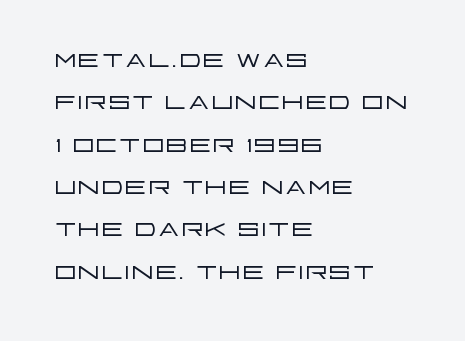
Clear beneath every line of the passage. The font's upright variant was chosen for this text. The font sits on the lighter half of the weight spectrum, regular included. What stands out about the letter spacing? Nothing — it is the standard amount. Serifs: no, the terminals of the letterforms are clean.
